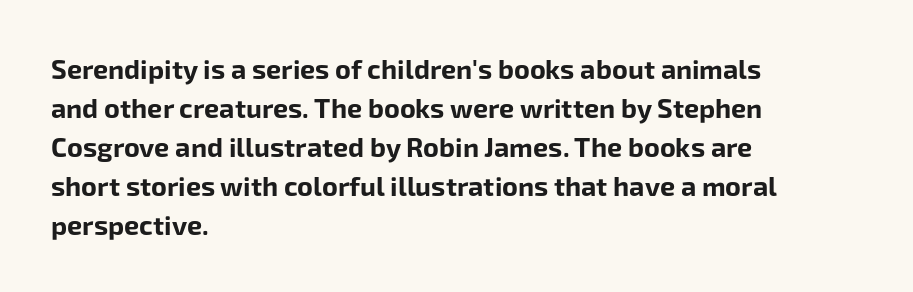
{"italic": "no", "bold": "yes", "underline": "no", "align": "left", "line_spacing": "normal", "line_spacing_ratio": 1.44, "letter_spacing": "normal", "letter_spacing_em": 0.0, "glyph_px": 27}
